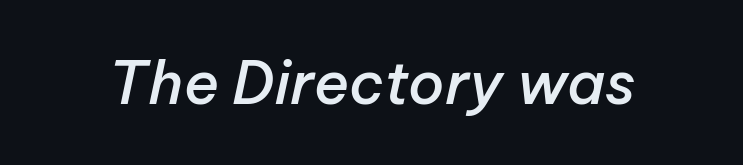
Between one letter and the next there's only the usual sliver of space. Character widths vary here, with narrow letters taking less room than wide ones. The lettering tilts uniformly, giving the passage an italic look. Compared with an ordinary text face, these strokes are moderately heavier — a semibold. Rule under the text: the space is simply empty.
